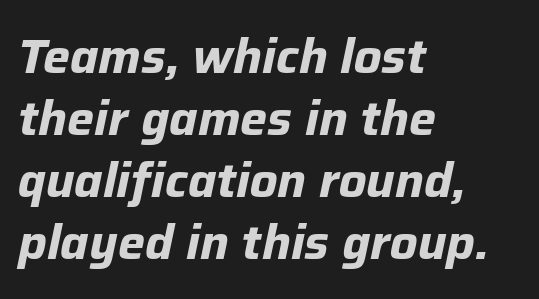
{"italic": "yes", "lean": "right", "slant_degrees": 12, "bold": "yes", "weight": "bold", "width": "normal", "stroke_contrast": "low", "x_height": "medium", "monospaced": "no", "underline": "no", "align": "left", "line_spacing": "normal", "line_spacing_ratio": 1.29, "letter_spacing": "normal", "letter_spacing_em": 0.0, "glyph_px": 48}
